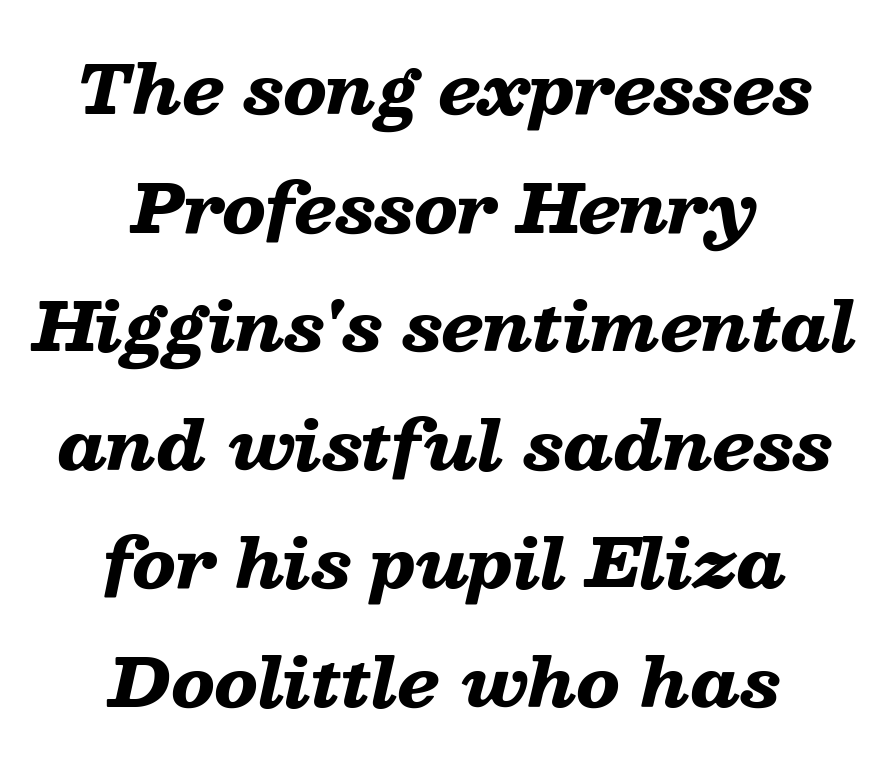
Q: Is the text bold? A: Yes.
Q: Is the text italic (slanted)? A: Yes, it leans right by about 13 degrees.
Q: Is the text underlined? A: No.
Q: How is the paragraph aligned? A: Centered.
Q: Is the spacing between letters normal or unusually wide? A: Normal.
Q: Width (condensed, normal, or wide)? A: Wide.
Q: Stroke contrast? A: Low.
Q: x-height? A: Medium.
Q: Monospaced? A: No.
